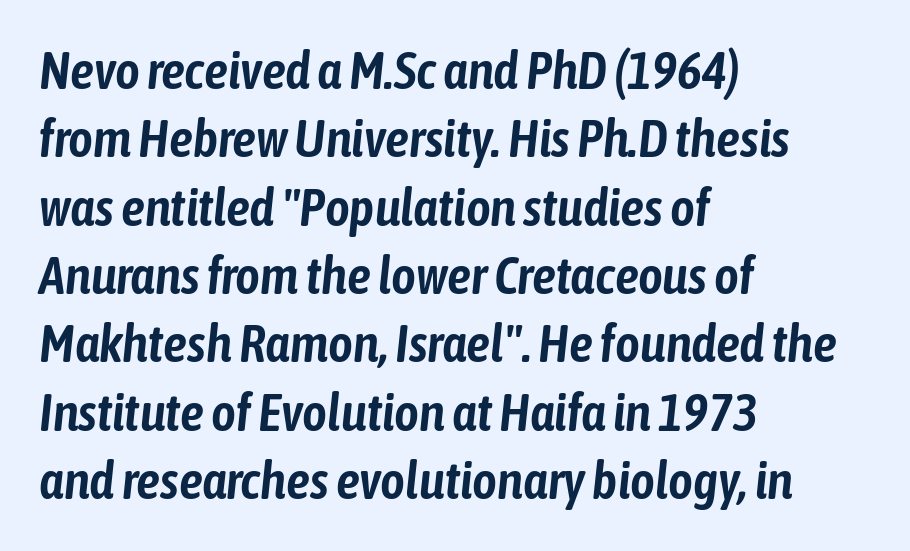
Q: Is the text italic (slanted)? A: Yes, it leans right by about 6 degrees.
Q: Is the text underlined? A: No.
Q: How is the paragraph aligned? A: Left-aligned.
Q: Is the spacing between letters normal or unusually wide? A: Normal.
Q: Is the spacing between lines tight, normal or loose? A: Normal.
Q: Width (condensed, normal, or wide)? A: Condensed.
Q: Stroke contrast? A: Low.
Q: x-height? A: Medium.
Q: Monospaced? A: No.
